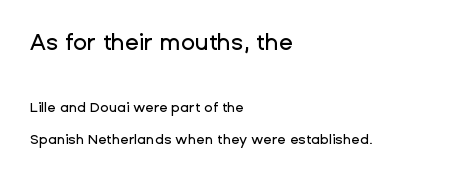
Rendered with straight, roman letterforms. Is there much room between lines? Yes — plenty of vertical air separates them. No extra tracking has been applied to these lines. Type without underlining. Casual observation: everything's shoved over to the left.
